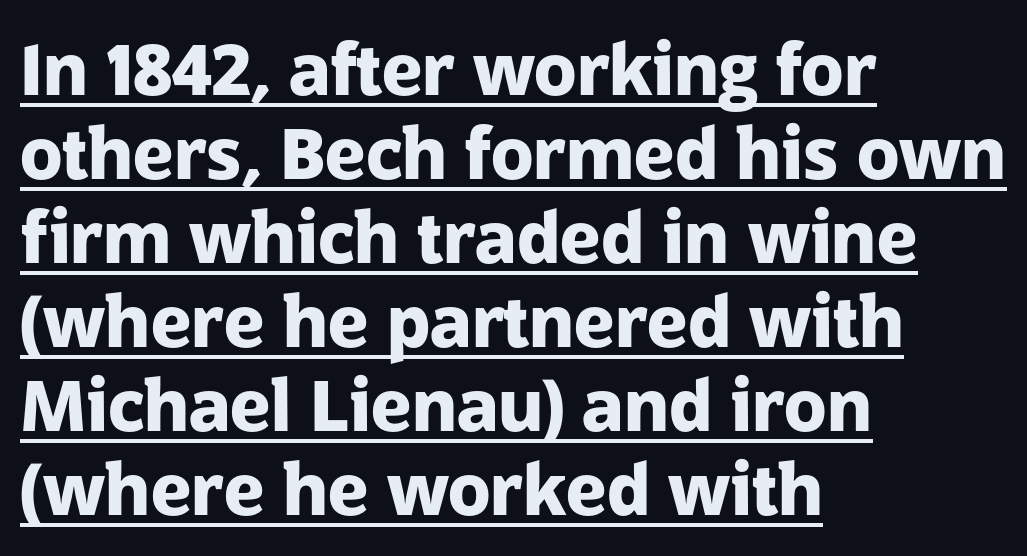
The image shows 70 px heavy sans-serif type, upright; set left-aligned, line spacing 1.2x, normal letter spacing, underlined; low stroke contrast and a medium x-height.
